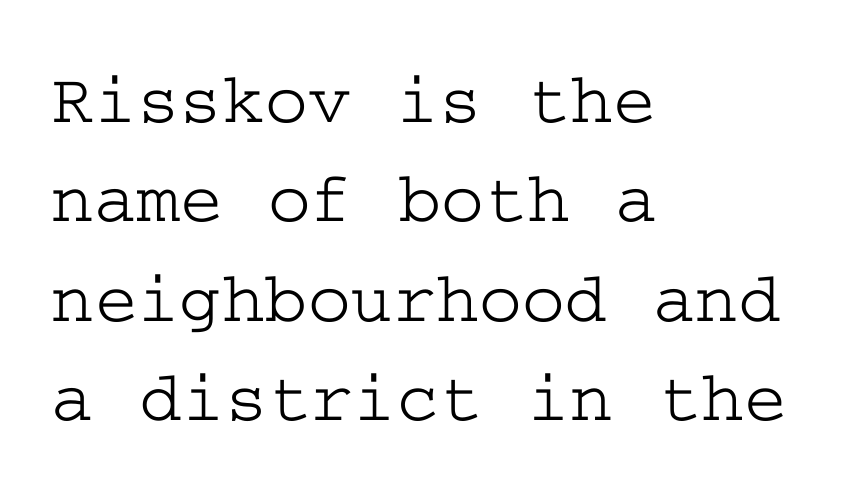
The image shows 73 px wide serif type, upright; set left-aligned, normal line spacing (1.36x), normal letter spacing, not underlined; low stroke contrast and a medium x-height.
